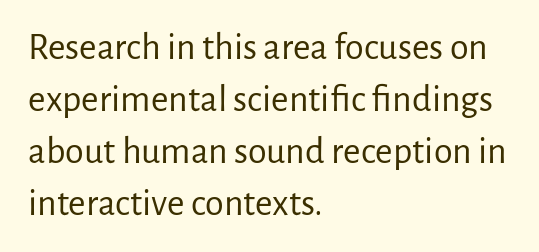
Q: Is the text bold? A: No.
Q: Is the text italic (slanted)? A: No, it is upright.
Q: Is the typeface a serif or a sans-serif typeface? A: Sans-serif.
Q: Is the text underlined? A: No.
Q: How is the paragraph aligned? A: Left-aligned.
Q: Is the spacing between letters normal or unusually wide? A: Normal.
Q: Is the spacing between lines tight, normal or loose? A: Normal.
Q: Width (condensed, normal, or wide)? A: Normal.
Q: Stroke contrast? A: Low.
Q: x-height? A: Medium.
Q: Monospaced? A: No.
